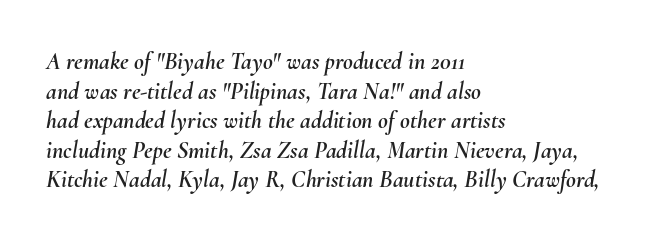
{"italic": "yes", "lean": "right", "slant_degrees": 10, "underline": "no", "align": "left", "line_spacing_ratio": 1.23, "letter_spacing": "normal", "letter_spacing_em": 0.0, "glyph_px": 24}
